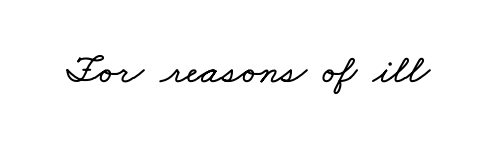
Words float on clear page, feet unadorned. The gaps between neighbouring characters are ordinary and unremarkable. Proportional: the letters do not fall into vertical columns.
